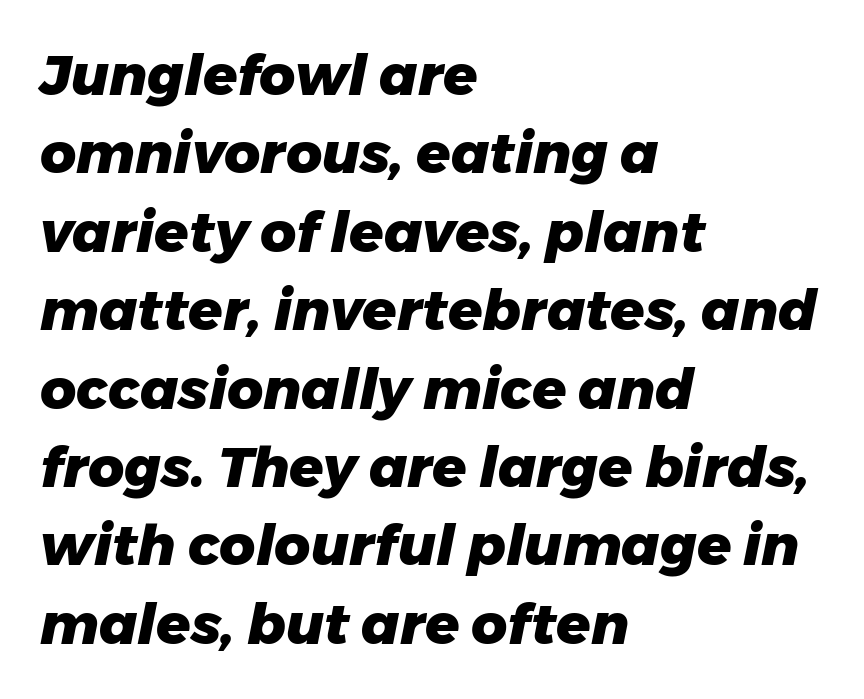
{"italic": "yes", "lean": "right", "slant_degrees": 11, "bold": "yes", "weight": "heavy", "width": "normal", "stroke_contrast": "low", "x_height": "medium", "monospaced": "no", "underline": "no", "align": "left", "line_spacing": "normal", "line_spacing_ratio": 1.4, "letter_spacing": "normal", "letter_spacing_em": 0.0, "glyph_px": 56}
